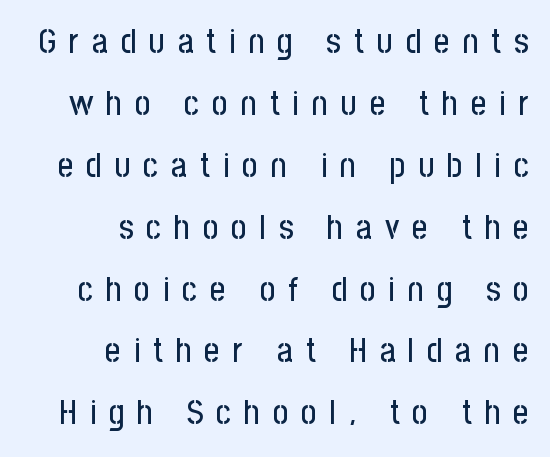
Q: Is the text italic (slanted)? A: No, it is upright.
Q: Is the typeface a serif or a sans-serif typeface? A: Sans-serif.
Q: Is the text underlined? A: No.
Q: How is the paragraph aligned? A: Right-aligned.
Q: Is the spacing between letters normal or unusually wide? A: Unusually wide.
Q: Width (condensed, normal, or wide)? A: Condensed.
Q: Stroke contrast? A: Low.
Q: x-height? A: Medium.
Q: Monospaced? A: No.
